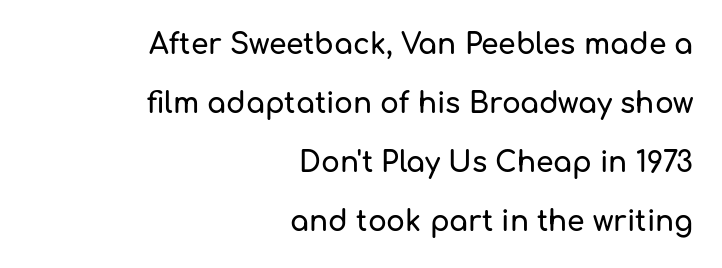
Notice how the stems are strictly vertical — no italics here. How would I describe the line gaps? Wide and relaxed. The passage shown is typed in a proportional face where columns would drift. Which margin do the lines hug? The right one — the left edge is uneven. No word sits above an underline. No extra tracking has been applied to these lines.
